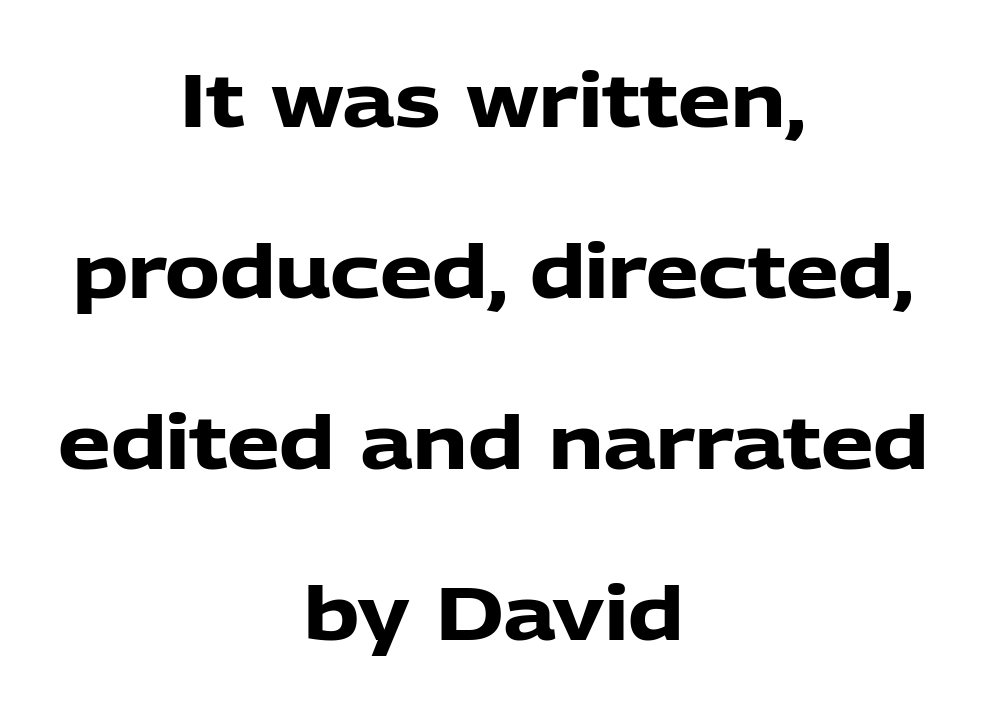
Q: Is the text bold? A: Yes.
Q: Is the text italic (slanted)? A: No, it is upright.
Q: Is the typeface a serif or a sans-serif typeface? A: Sans-serif.
Q: Is the text underlined? A: No.
Q: How is the paragraph aligned? A: Centered.
Q: Is the spacing between letters normal or unusually wide? A: Normal.
Q: Is the spacing between lines tight, normal or loose? A: Loose.
Q: Width (condensed, normal, or wide)? A: Normal.
Q: Stroke contrast? A: Low.
Q: x-height? A: Medium.
Q: Monospaced? A: No.
